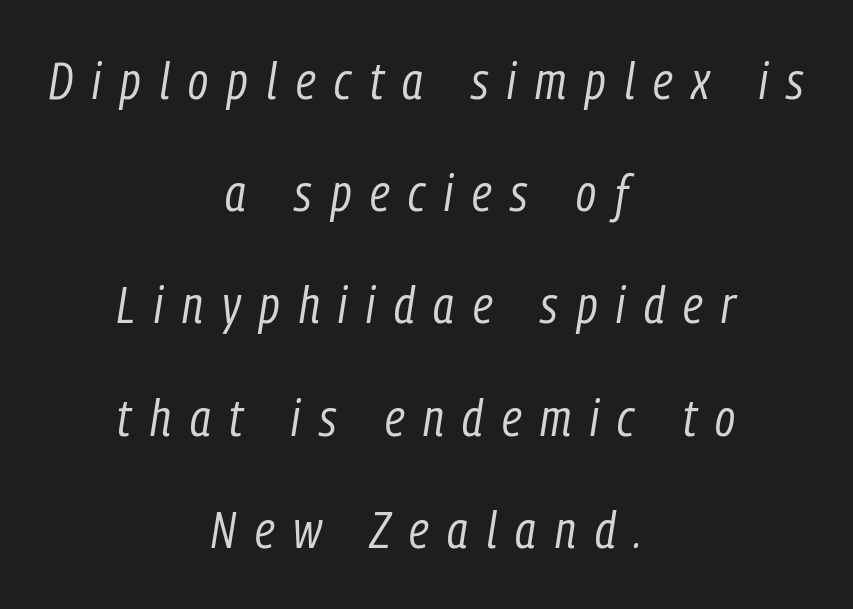
The image shows 51 px regular-weight, condensed type, italic (leaning right); set centered, loose line spacing (2.2x), unusually wide letter spacing (+0.37 em), not underlined; low stroke contrast and a medium x-height.
